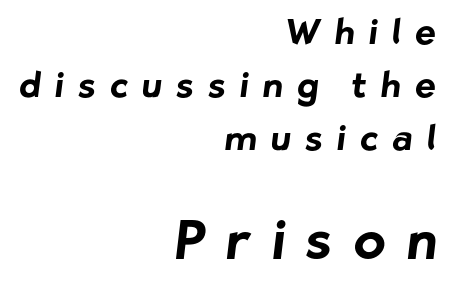
Q: Is the text bold? A: Yes.
Q: Is the typeface a serif or a sans-serif typeface? A: Sans-serif.
Q: Is the text underlined? A: No.
Q: How is the paragraph aligned? A: Right-aligned.
Q: Is the spacing between letters normal or unusually wide? A: Unusually wide.
Q: Is the spacing between lines tight, normal or loose? A: Normal.
Q: Which block of text is set in a larger size, the first (top) or the second (bottom)? A: The second (bottom) one.
Q: Width (condensed, normal, or wide)? A: Normal.
Q: Stroke contrast? A: Low.
Q: x-height? A: Medium.
Q: Monospaced? A: No.
